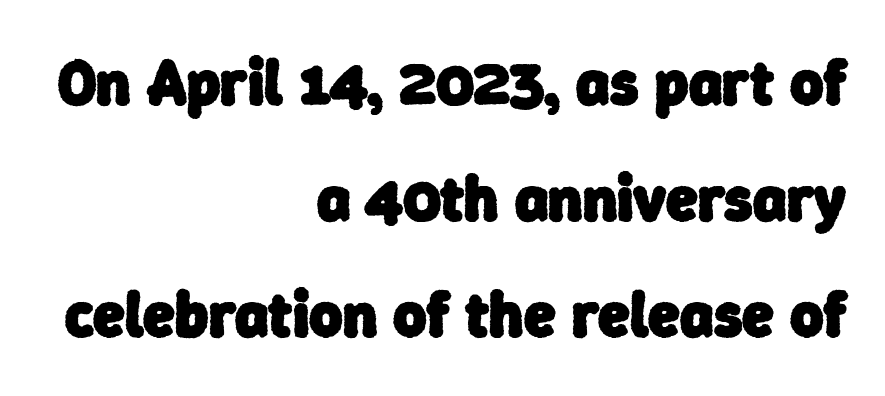
Q: Is the text bold? A: Yes.
Q: Is the typeface a serif or a sans-serif typeface? A: Sans-serif.
Q: Is the text underlined? A: No.
Q: How is the paragraph aligned? A: Right-aligned.
Q: Is the spacing between letters normal or unusually wide? A: Normal.
Q: Width (condensed, normal, or wide)? A: Normal.
Q: Stroke contrast? A: Low.
Q: x-height? A: Medium.
Q: Monospaced? A: No.
